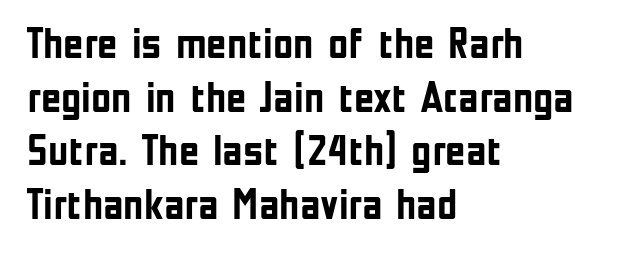
{"serif": "no", "italic": "no", "bold": "yes", "weight": "semibold", "width": "condensed", "stroke_contrast": "low", "x_height": "medium", "monospaced": "no", "underline": "no", "align": "left", "line_spacing_ratio": 1.22, "letter_spacing": "normal", "letter_spacing_em": 0.0, "glyph_px": 44}
